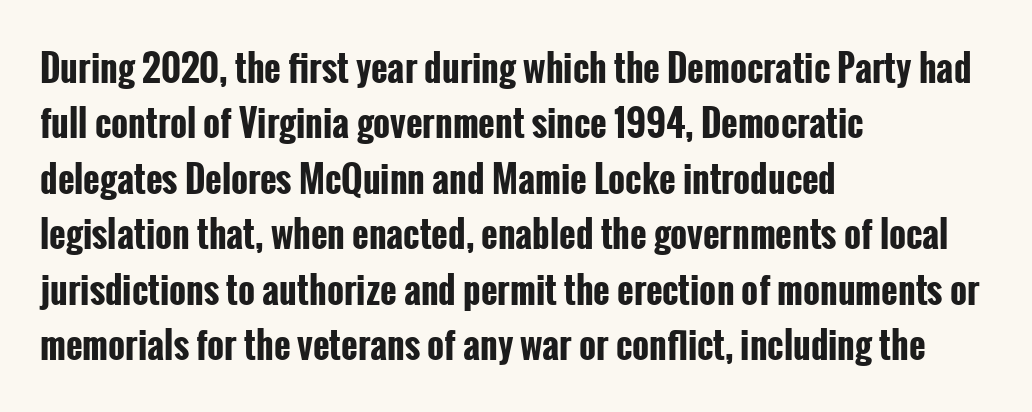
The image shows 36 px bold, condensed sans-serif type, upright; set left-aligned, normal line spacing (1.54x), normal letter spacing, not underlined; low stroke contrast and a medium x-height.
